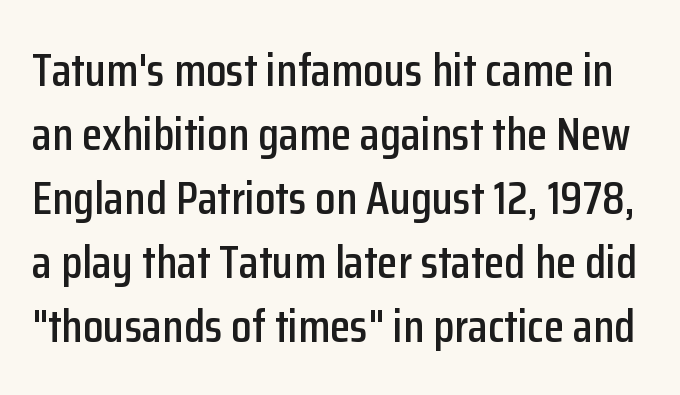
The characters display no serif detailing; their extremities are plain. You can tell it's not italic because the verticals are truly vertical. The strip under each line holds only bare page. The passage shown has conventional tracking throughout.
